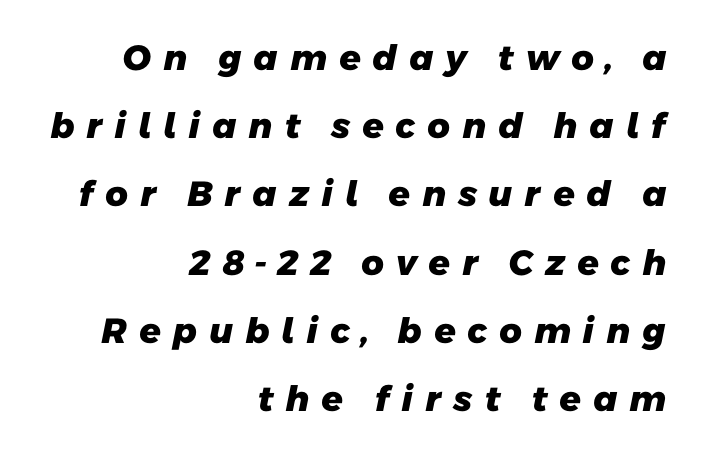
Q: Is the text bold? A: Yes.
Q: Is the typeface a serif or a sans-serif typeface? A: Sans-serif.
Q: Is the text underlined? A: No.
Q: How is the paragraph aligned? A: Right-aligned.
Q: Is the spacing between letters normal or unusually wide? A: Unusually wide.
Q: Is the spacing between lines tight, normal or loose? A: Loose.
Q: Width (condensed, normal, or wide)? A: Normal.
Q: Stroke contrast? A: Low.
Q: x-height? A: Medium.
Q: Monospaced? A: No.
